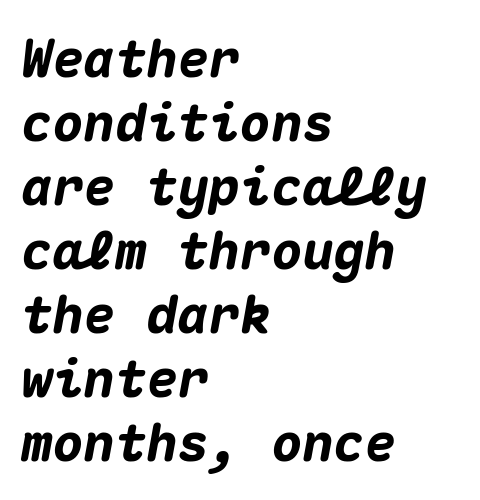
Q: Is the text bold? A: Yes.
Q: Is the text italic (slanted)? A: Yes, it leans right by about 10 degrees.
Q: Is the text underlined? A: No.
Q: How is the paragraph aligned? A: Left-aligned.
Q: Is the spacing between letters normal or unusually wide? A: Normal.
Q: Width (condensed, normal, or wide)? A: Normal.
Q: Stroke contrast? A: Medium.
Q: x-height? A: Medium.
Q: Monospaced? A: Yes.
